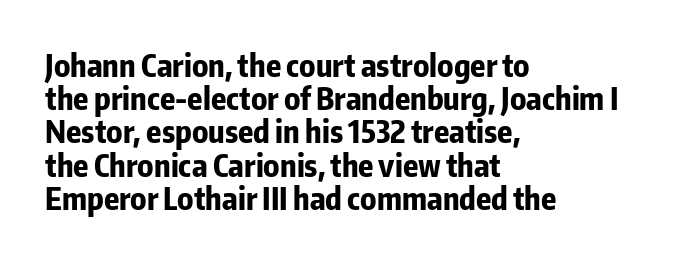
The image shows 31 px bold, condensed sans-serif type, upright; set left-aligned, tight line spacing (1.07x), normal letter spacing, not underlined; low stroke contrast and a medium x-height.
